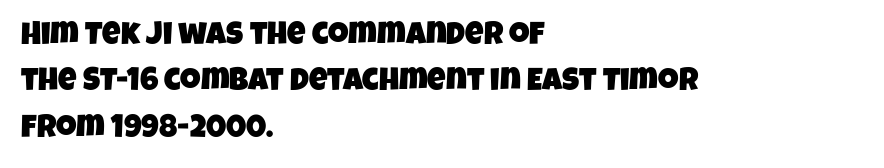
{"serif": "no", "width": "condensed", "stroke_contrast": "low", "x_height": "large", "monospaced": "no", "underline": "no", "align": "left", "line_spacing": "normal", "line_spacing_ratio": 1.45, "letter_spacing": "normal", "letter_spacing_em": 0.0, "glyph_px": 32}
